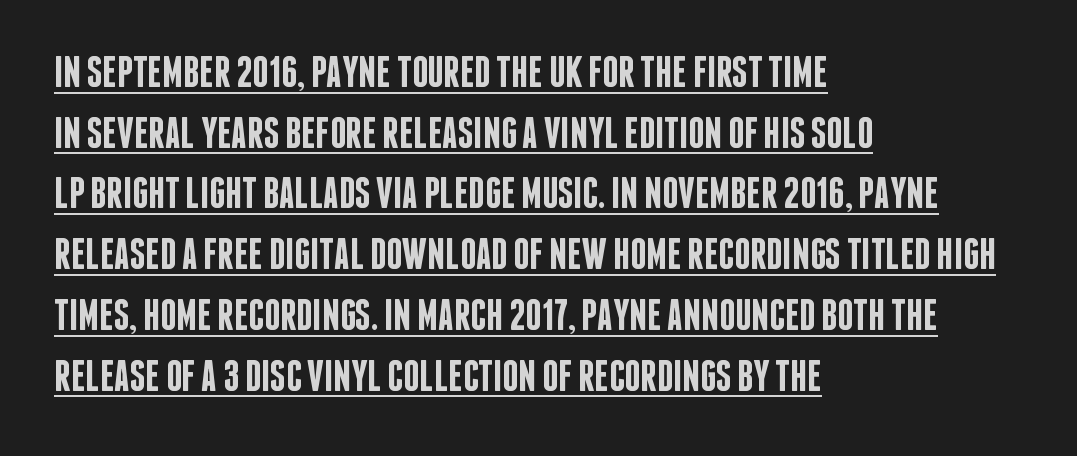
{"serif": "no", "italic": "no", "bold": "semi", "weight": "semibold", "width": "condensed", "stroke_contrast": "low", "x_height": "large", "monospaced": "no", "underline": "yes", "align": "left", "line_spacing": "normal", "line_spacing_ratio": 1.38, "letter_spacing": "normal", "letter_spacing_em": 0.0, "glyph_px": 44}
